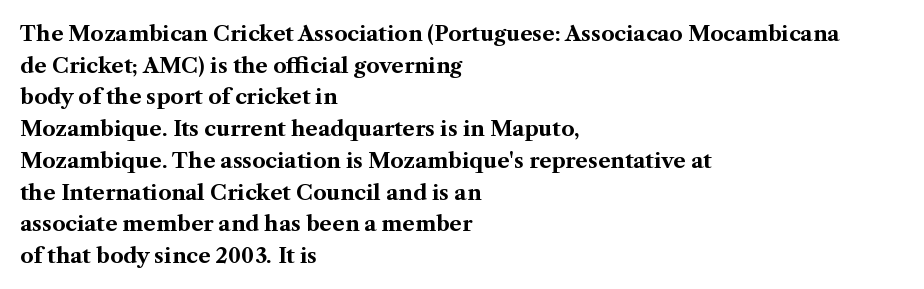
This is roman type, the default non-slanted kind. Observe the ordinary spacing: letters are neighbours, not strangers. The space between consecutive lines is moderate. Leftover space on each line is placed entirely after the last word. The string is rendered with underlining switched off. What weight is shown? A full bold with thick strokes.
